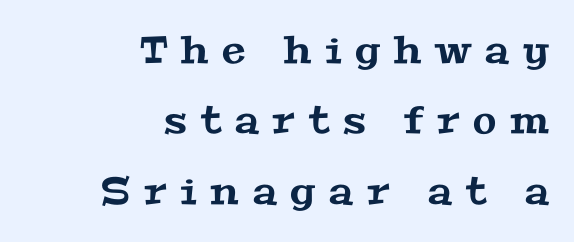
Little horizontal feet cap the strokes, marking this as serif type. Each line ends at the same right margin while the left side varies. Unmarked baselines from the first word to the last. The type is letterspaced generously, with wide tracking. Here the designer chose a conventional face with non-uniform glyph widths.
